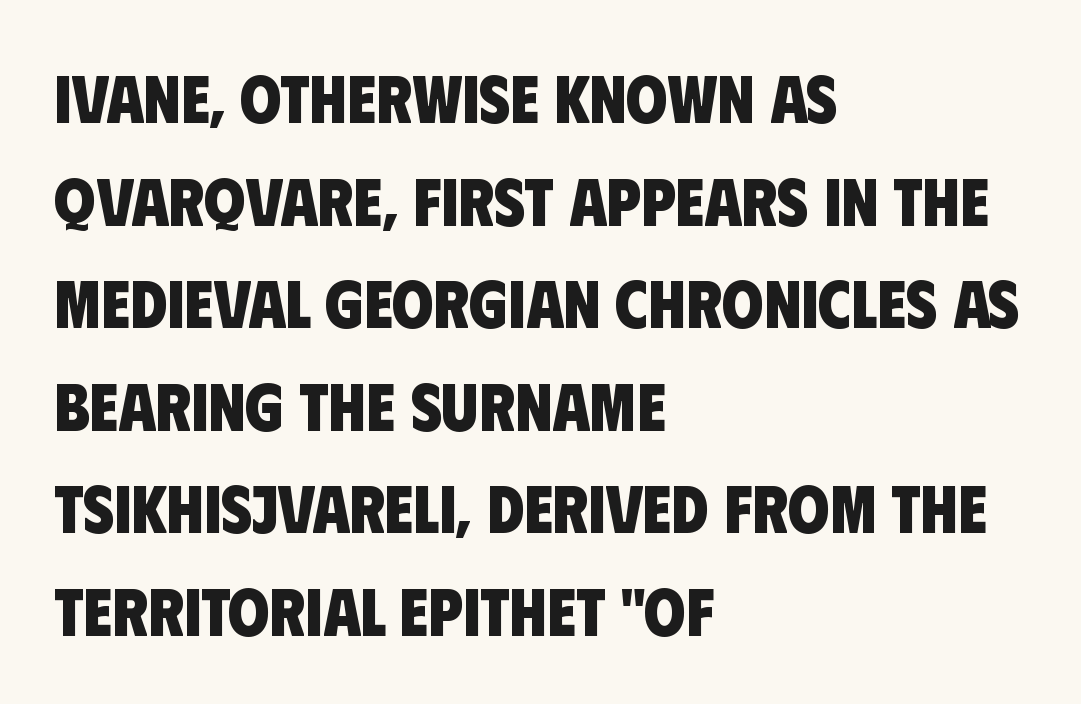
Q: Is the text bold? A: Yes.
Q: Is the typeface a serif or a sans-serif typeface? A: Sans-serif.
Q: Is the text underlined? A: No.
Q: How is the paragraph aligned? A: Left-aligned.
Q: Is the spacing between letters normal or unusually wide? A: Normal.
Q: Is the spacing between lines tight, normal or loose? A: Normal.
Q: Width (condensed, normal, or wide)? A: Condensed.
Q: Stroke contrast? A: Low.
Q: x-height? A: Large.
Q: Monospaced? A: No.
